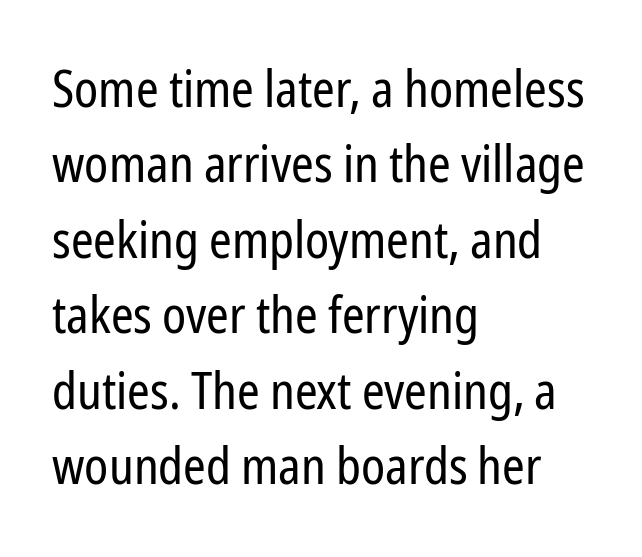
All the whitespace from short lines collects on the right. The glyphs are unaccompanied by any horizontal stroke below them. The face looks like a standard text weight, possibly lighter. How are the letters spaced? Ordinarily, with no added tracking. This is sans-serif lettering, the kind often seen on screens and signage. The letters stand upright; this is a roman face.
